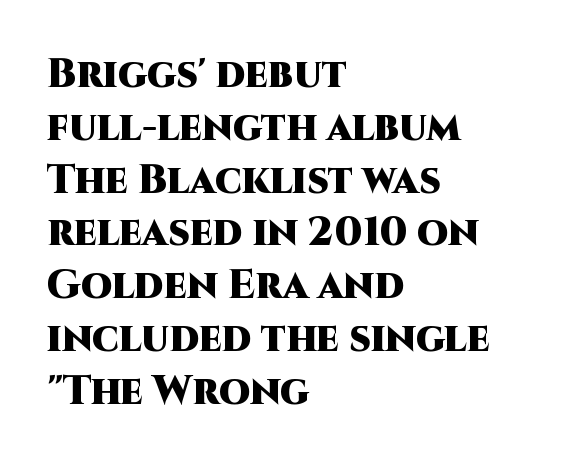
{"serif": "no", "italic": "no", "bold": "yes", "weight": "heavy", "width": "normal", "stroke_contrast": "high", "x_height": "large", "monospaced": "no", "underline": "no", "align": "left", "line_spacing": "normal", "line_spacing_ratio": 1.32, "letter_spacing": "normal", "letter_spacing_em": 0.0, "glyph_px": 40}
